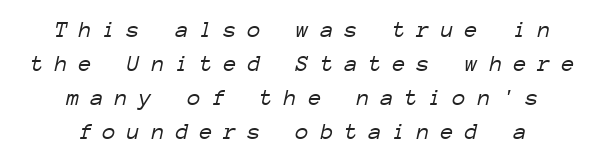
The letters look calm and open, with moderate or lighter stems. Here the glyphs are tracked loosely, breaking word shapes into spaced letters. Compared with ordinary roman type, these characters are visibly tilted. Whoever set this chose a conventional vertical rhythm. Typeset on center — no edge is straight.
